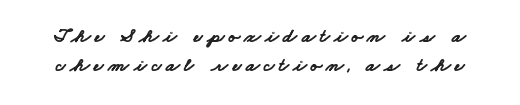
{"bold": "yes", "underline": "no", "line_spacing": "normal", "line_spacing_ratio": 1.43, "letter_spacing": "wide", "letter_spacing_em": 0.22, "glyph_px": 20}
